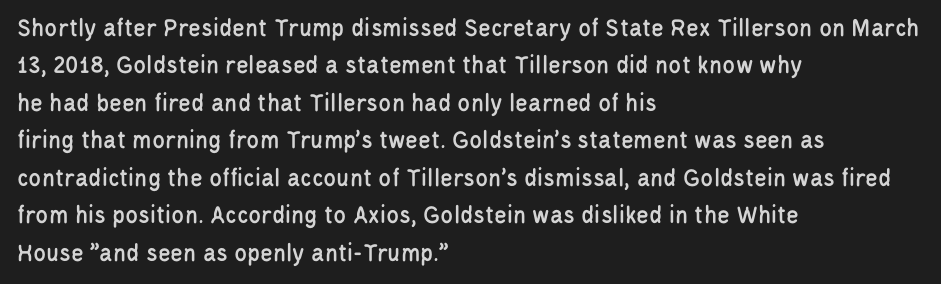
The image shows 26 px text type, upright; set left-aligned, normal line spacing (1.44x), normal letter spacing, not underlined.
